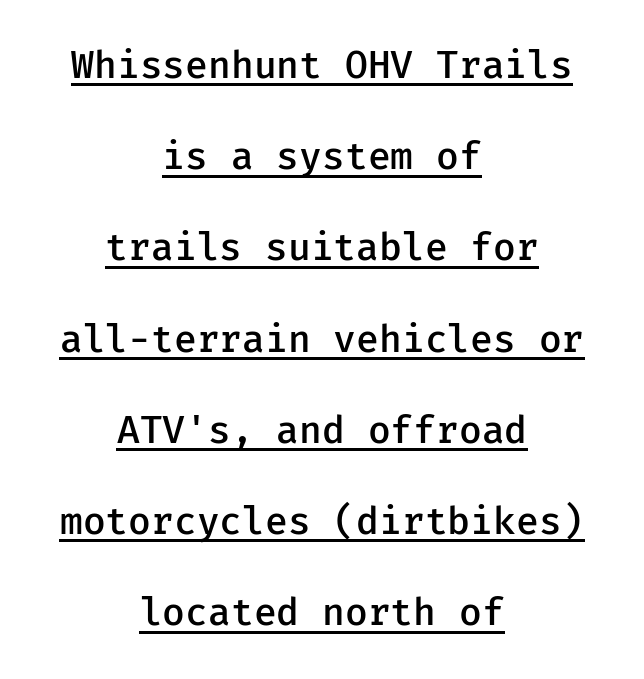
Q: Is the text bold? A: Semi-bold.
Q: Is the text italic (slanted)? A: No, it is upright.
Q: Is the typeface a serif or a sans-serif typeface? A: Sans-serif.
Q: Is the text underlined? A: Yes.
Q: How is the paragraph aligned? A: Centered.
Q: Is the spacing between letters normal or unusually wide? A: Normal.
Q: Is the spacing between lines tight, normal or loose? A: Loose.
Q: Width (condensed, normal, or wide)? A: Normal.
Q: Stroke contrast? A: Low.
Q: x-height? A: Medium.
